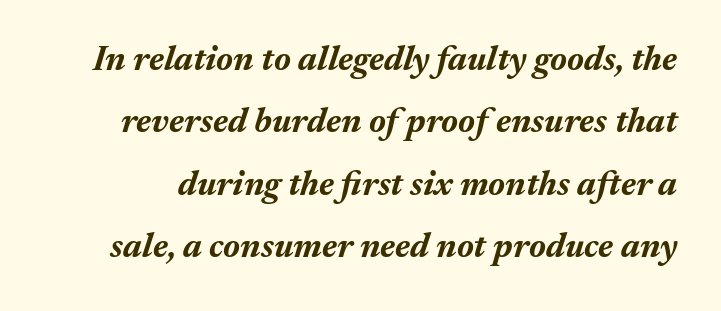
The image shows 35 px bold type, italic (leaning right); set line spacing 1.78x, normal letter spacing, not underlined; medium stroke contrast and a medium x-height.
